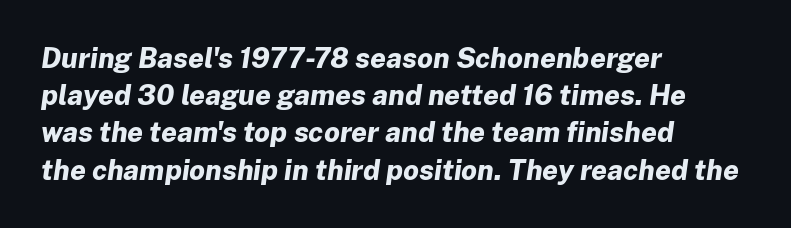
{"italic": "yes", "lean": "right", "slant_degrees": 8, "bold": "yes", "weight": "bold", "width": "normal", "stroke_contrast": "low", "x_height": "medium", "monospaced": "no", "underline": "no", "align": "left", "line_spacing": "normal", "line_spacing_ratio": 1.33, "letter_spacing": "normal", "letter_spacing_em": 0.0, "glyph_px": 28}
